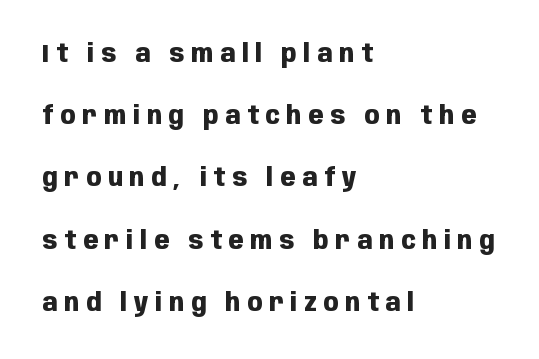
{"italic": "no", "bold": "yes", "underline": "no", "align": "left", "line_spacing": "loose", "line_spacing_ratio": 2.49, "letter_spacing": "wide", "letter_spacing_em": 0.27, "glyph_px": 25}
